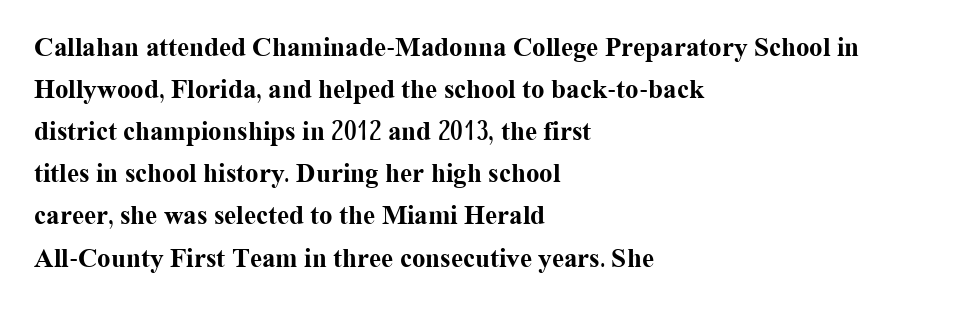
{"italic": "no", "bold": "yes", "underline": "no", "align": "left", "line_spacing": "normal", "line_spacing_ratio": 1.56, "letter_spacing": "normal", "letter_spacing_em": 0.0, "glyph_px": 27}
